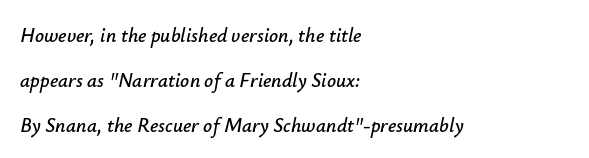
Q: Is the text italic (slanted)? A: Yes, it leans right by about 12 degrees.
Q: Is the text underlined? A: No.
Q: How is the paragraph aligned? A: Left-aligned.
Q: Is the spacing between letters normal or unusually wide? A: Normal.
Q: Is the spacing between lines tight, normal or loose? A: Loose.
